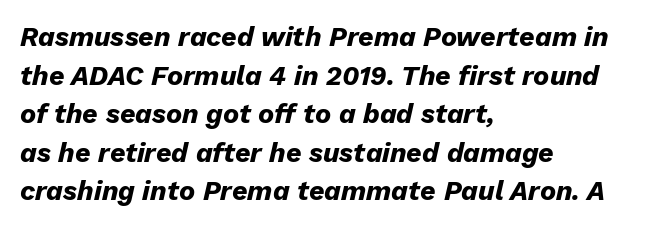
A full-strength bold gives these letters their thick strokes. Type without underlining. The text carries the slant typical of an italic or oblique font. These lines stack with their left ends in a neat column.
